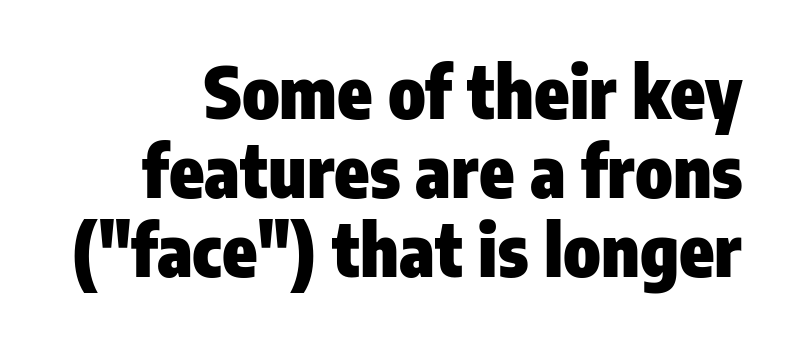
{"serif": "no", "italic": "no", "bold": "yes", "weight": "heavy", "width": "condensed", "stroke_contrast": "low", "x_height": "medium", "monospaced": "no", "underline": "no", "line_spacing": "tight", "line_spacing_ratio": 1.11, "letter_spacing": "normal", "letter_spacing_em": 0.0, "glyph_px": 71}
